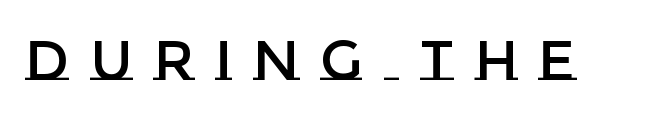
Italic? Not at all — the glyphs are vertical. Do the characters align in a grid? No, the font is proportional. Observe the wide spacing: letters keep a clear distance from each other. The zone under the glyphs is completely vacant.
